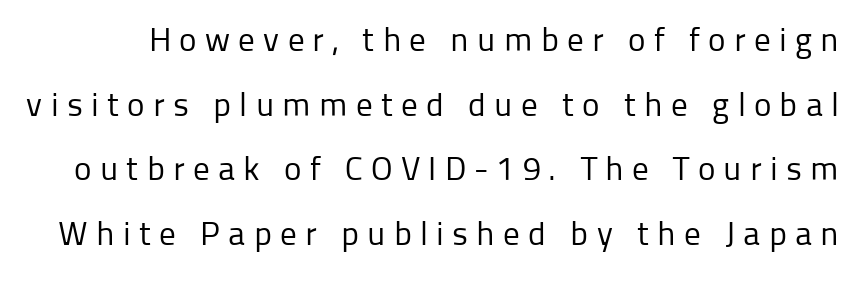
The image shows 33 px regular-weight sans-serif type, upright; set loose line spacing (1.96x), unusually wide letter spacing (+0.25 em), not underlined; low stroke contrast and a medium x-height.
